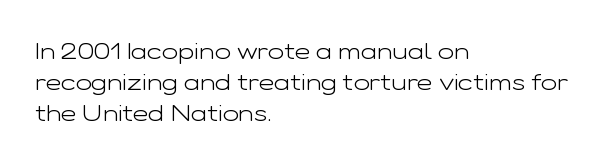
Q: Is the text bold? A: No.
Q: Is the text italic (slanted)? A: No, it is upright.
Q: Is the text underlined? A: No.
Q: How is the paragraph aligned? A: Left-aligned.
Q: Is the spacing between letters normal or unusually wide? A: Normal.
Q: Is the spacing between lines tight, normal or loose? A: Normal.
